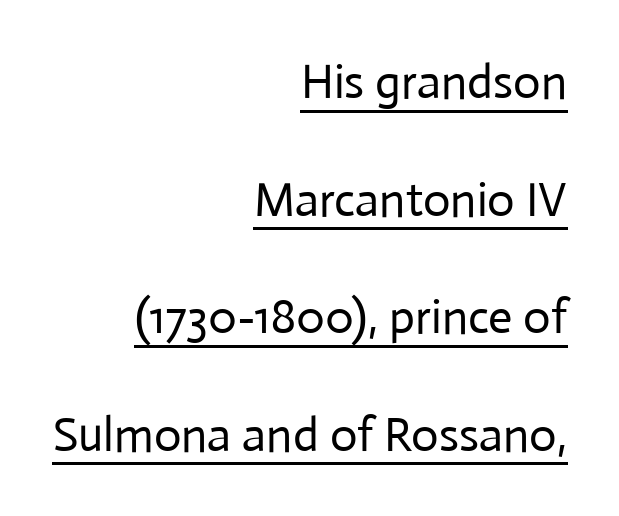
{"serif": "no", "italic": "no", "bold": "no", "weight": "regular", "width": "normal", "stroke_contrast": "low", "x_height": "medium", "monospaced": "no", "underline": "yes", "align": "right", "line_spacing": "loose", "line_spacing_ratio": 2.45, "letter_spacing": "normal", "letter_spacing_em": 0.0, "glyph_px": 48}
